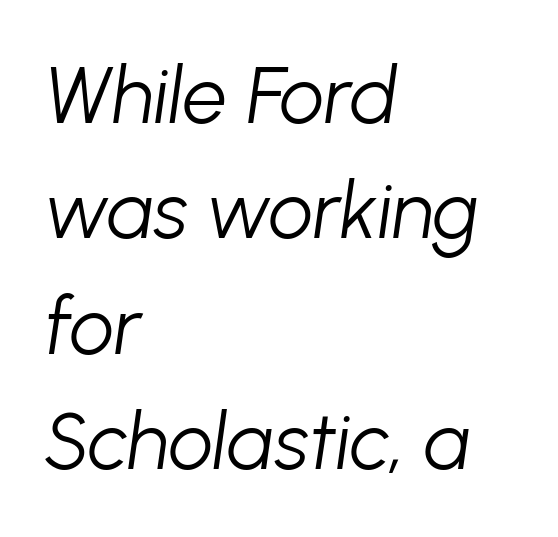
The setting favours the left margin, as ordinary paragraphs usually do. No extra ink here — the face is not bold. The letters advance in unequal steps, a hallmark of proportional type. Does the leading feel generous? No, just average.
